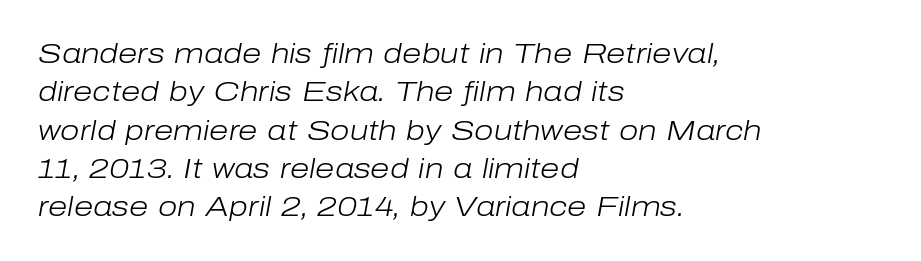
{"italic": "yes", "lean": "right", "slant_degrees": 10, "bold": "no", "weight": "light", "width": "normal", "stroke_contrast": "low", "x_height": "medium", "monospaced": "no", "underline": "no", "align": "left", "line_spacing": "normal", "line_spacing_ratio": 1.37, "letter_spacing": "normal", "letter_spacing_em": 0.0, "glyph_px": 28}
